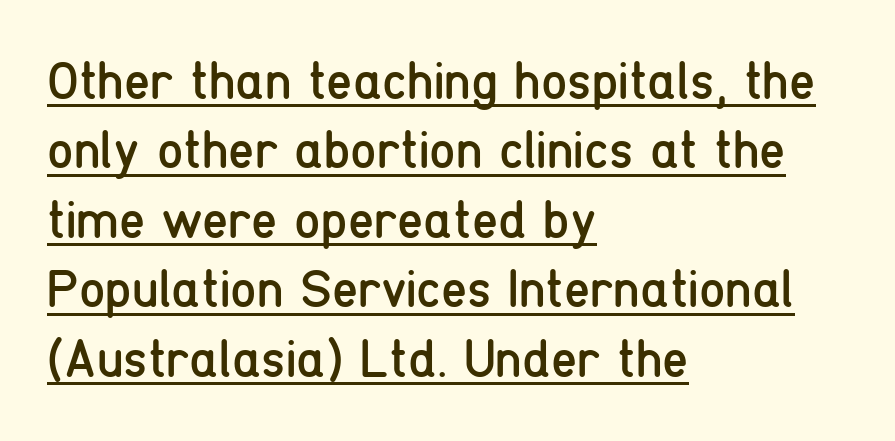
{"serif": "no", "italic": "no", "bold": "no", "weight": "regular", "width": "condensed", "stroke_contrast": "low", "x_height": "medium", "monospaced": "no", "underline": "yes", "align": "left", "line_spacing": "normal", "line_spacing_ratio": 1.31, "letter_spacing": "normal", "letter_spacing_em": 0.0, "glyph_px": 53}
